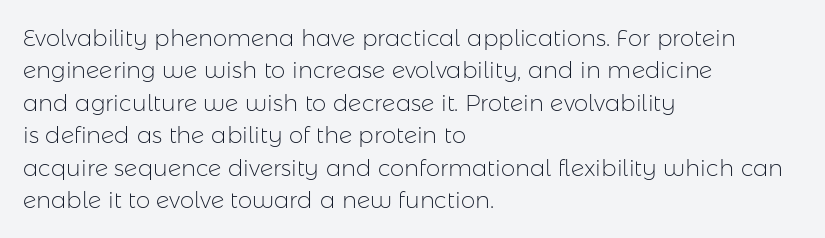
The image shows 23 px text type, upright; set left-aligned, normal line spacing (1.41x), normal letter spacing, not underlined.
